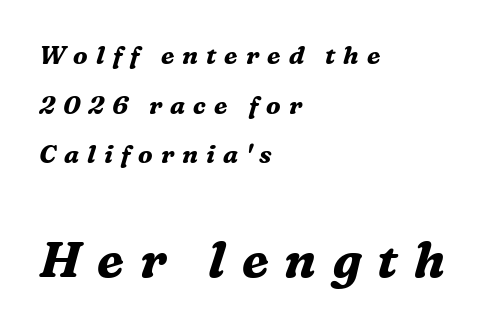
The image shows 50 px bold serif type, italic (leaning right); set left-aligned, loose line spacing (1.99x), unusually wide letter spacing (+0.32 em), not underlined; the second (bottom) block is 2.0x larger; medium stroke contrast and a medium x-height.
